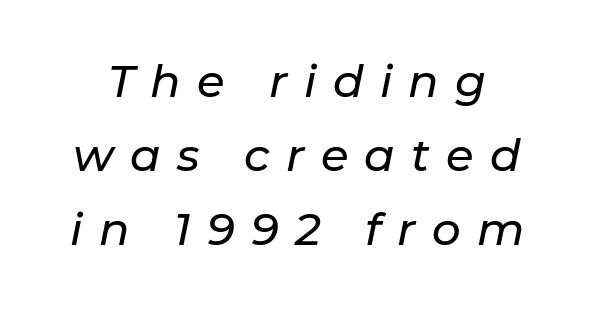
{"italic": "yes", "lean": "right", "slant_degrees": 11, "width": "normal", "stroke_contrast": "low", "x_height": "medium", "monospaced": "no", "underline": "no", "line_spacing": "normal", "line_spacing_ratio": 1.65, "letter_spacing": "wide", "letter_spacing_em": 0.36, "glyph_px": 45}
